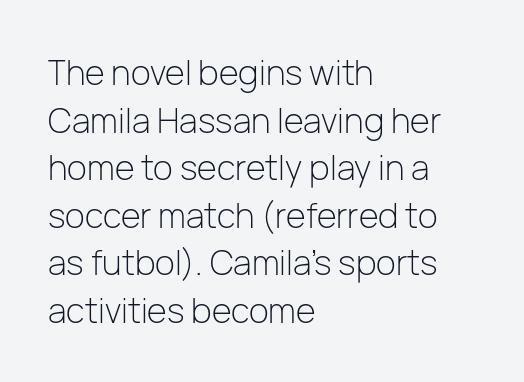
{"serif": "no", "italic": "no", "bold": "no", "weight": "light", "width": "normal", "stroke_contrast": "low", "x_height": "medium", "monospaced": "no", "underline": "no", "align": "left", "line_spacing": "normal", "line_spacing_ratio": 1.4, "letter_spacing": "normal", "letter_spacing_em": 0.0, "glyph_px": 34}
